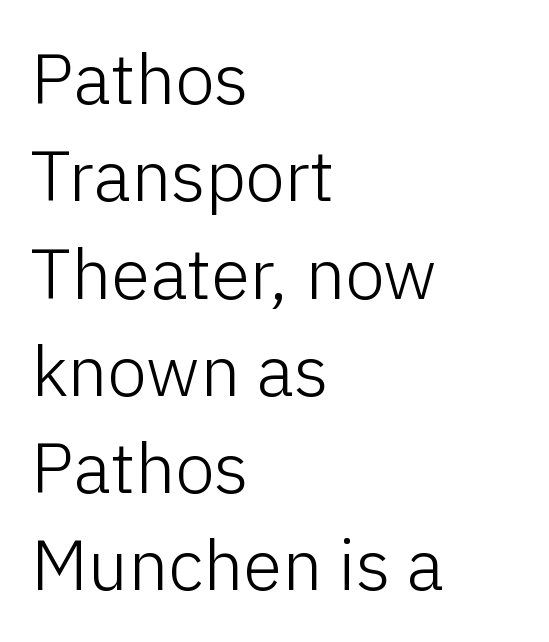
{"serif": "no", "italic": "no", "bold": "no", "weight": "light", "width": "normal", "stroke_contrast": "low", "x_height": "medium", "monospaced": "no", "underline": "no", "align": "left", "line_spacing": "normal", "line_spacing_ratio": 1.37, "letter_spacing": "normal", "letter_spacing_em": 0.0, "glyph_px": 71}
